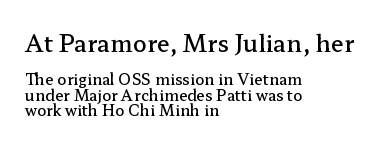
{"italic": "no", "bold": "semi", "underline": "no", "align": "left", "line_spacing": "tight", "line_spacing_ratio": 1.03, "letter_spacing": "normal", "letter_spacing_em": 0.0, "larger_block": "first", "size_ratio": 1.53, "glyph_px": 23}
